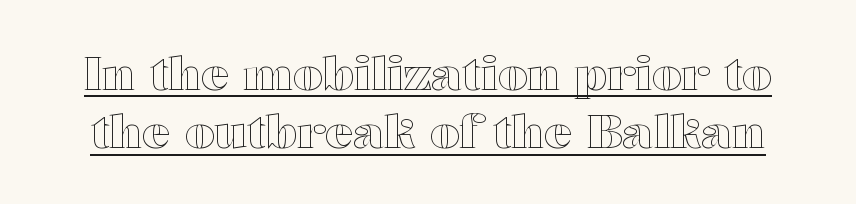
Q: Is the text italic (slanted)? A: No, it is upright.
Q: Is the text underlined? A: Yes.
Q: Is the spacing between letters normal or unusually wide? A: Normal.
Q: Width (condensed, normal, or wide)? A: Wide.
Q: x-height? A: Medium.
Q: Monospaced? A: No.
